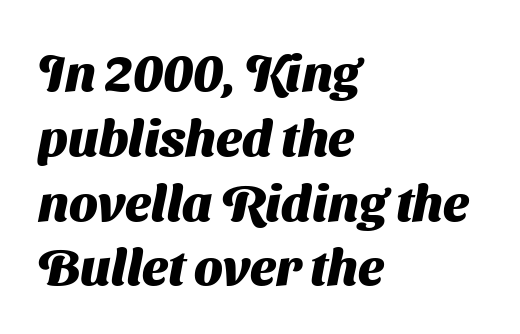
{"serif": "no", "bold": "yes", "weight": "heavy", "width": "normal", "stroke_contrast": "medium", "x_height": "medium", "monospaced": "no", "underline": "no", "align": "left", "line_spacing": "normal", "line_spacing_ratio": 1.27, "letter_spacing": "normal", "letter_spacing_em": 0.0, "glyph_px": 51}
